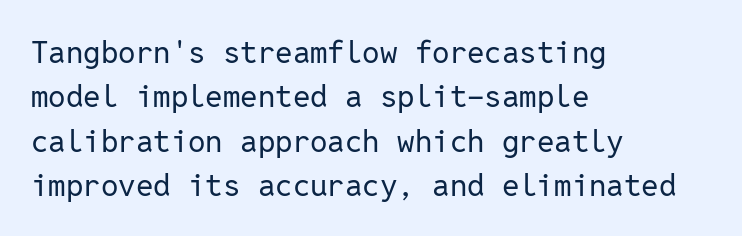
Q: Is the text bold? A: No.
Q: Is the text italic (slanted)? A: No, it is upright.
Q: Is the typeface a serif or a sans-serif typeface? A: Sans-serif.
Q: Is the text underlined? A: No.
Q: How is the paragraph aligned? A: Left-aligned.
Q: Is the spacing between letters normal or unusually wide? A: Normal.
Q: Is the spacing between lines tight, normal or loose? A: Normal.
Q: Width (condensed, normal, or wide)? A: Normal.
Q: Stroke contrast? A: Low.
Q: x-height? A: Medium.
Q: Monospaced? A: Yes.
